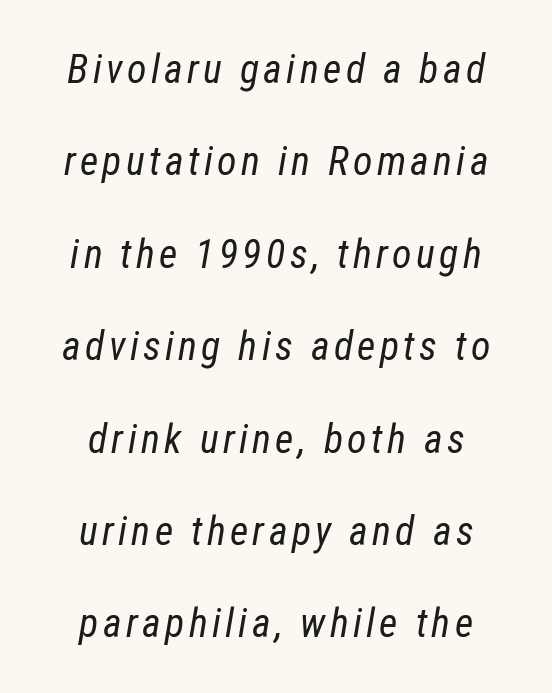
The image shows 40 px regular-weight, condensed type, italic (leaning right); set loose line spacing (2.31x), not underlined; low stroke contrast and a medium x-height.
